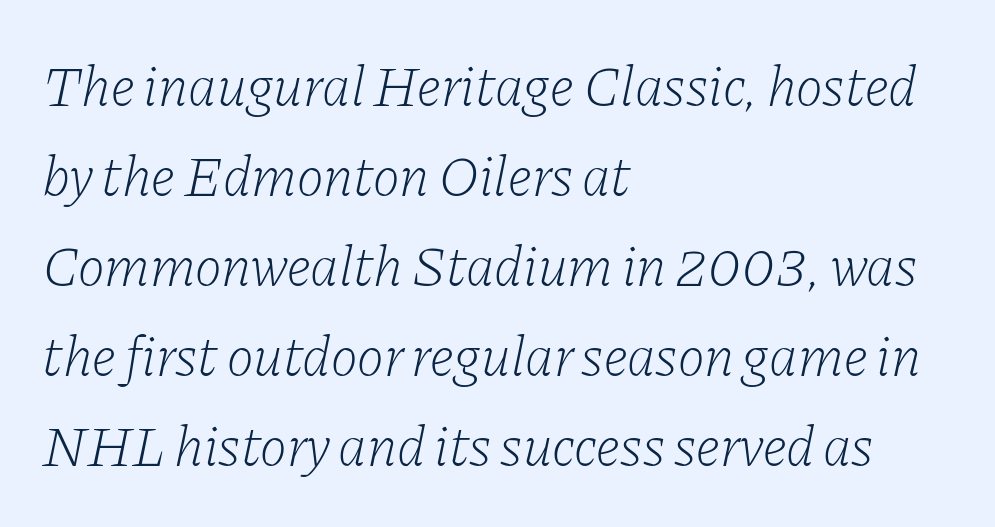
Q: Is the text bold? A: No.
Q: Is the text italic (slanted)? A: Yes, it leans right by about 11 degrees.
Q: Is the typeface a serif or a sans-serif typeface? A: Serif.
Q: Is the text underlined? A: No.
Q: How is the paragraph aligned? A: Left-aligned.
Q: Is the spacing between letters normal or unusually wide? A: Normal.
Q: Is the spacing between lines tight, normal or loose? A: Normal.
Q: Width (condensed, normal, or wide)? A: Normal.
Q: Stroke contrast? A: Low.
Q: x-height? A: Medium.
Q: Monospaced? A: No.
